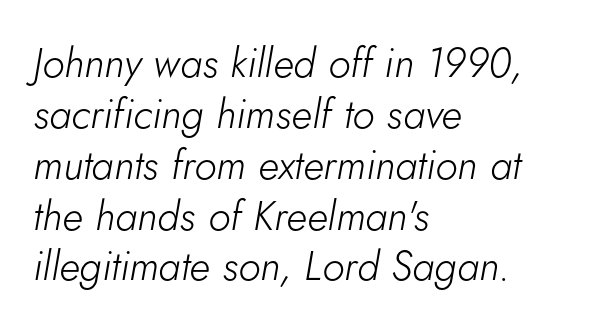
Q: Is the text bold? A: No.
Q: Is the text italic (slanted)? A: Yes, it leans right by about 5 degrees.
Q: Is the text underlined? A: No.
Q: How is the paragraph aligned? A: Left-aligned.
Q: Is the spacing between letters normal or unusually wide? A: Normal.
Q: Width (condensed, normal, or wide)? A: Normal.
Q: Stroke contrast? A: Low.
Q: x-height? A: Small.
Q: Monospaced? A: No.
